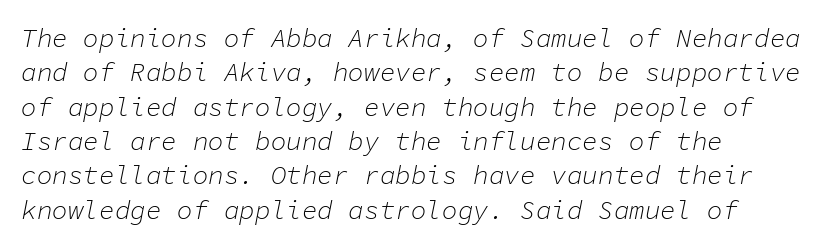
The rendering keeps characters at their native spacing. Stems and bowls with no extra thickness — not bold. Every row of glyphs begins at an identical x-position on the left. The lettering tilts uniformly, giving the passage an italic look. Each new line begins a customary step beneath the previous one.
